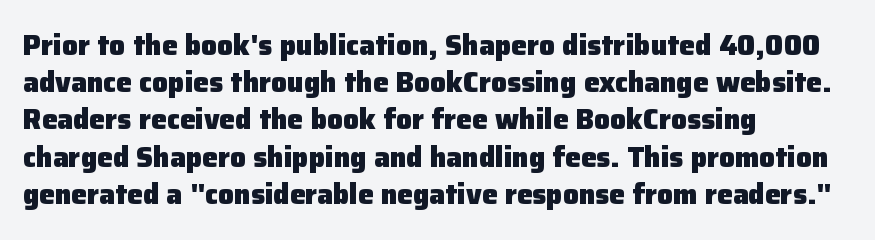
The image shows 28 px heavy sans-serif type, upright; set left-aligned, normal line spacing (1.33x), normal letter spacing, not underlined; low stroke contrast and a medium x-height.
